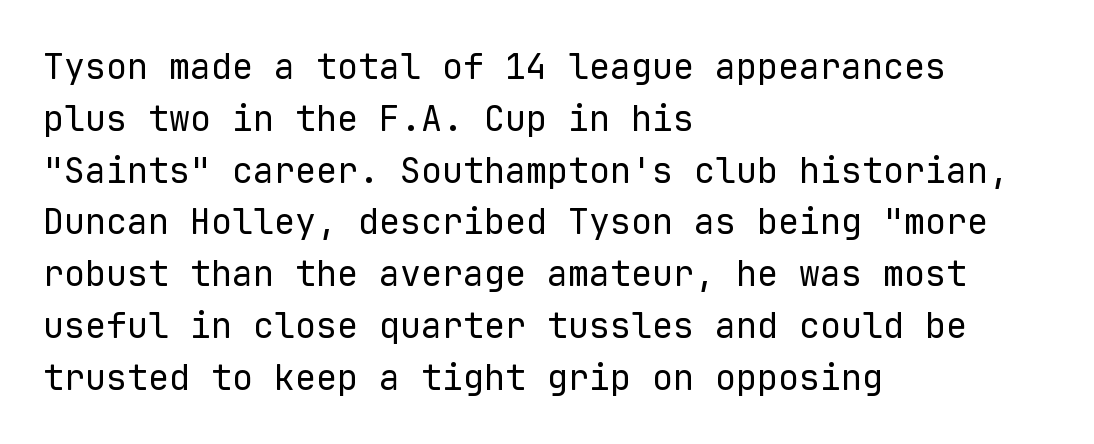
The image shows 35 px regular-weight sans-serif type, upright, monospaced; set left-aligned, normal line spacing (1.48x), normal letter spacing, not underlined; low stroke contrast and a medium x-height.
